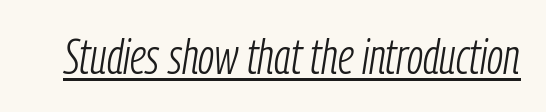
Q: Is the text bold? A: No.
Q: Is the text italic (slanted)? A: Yes, it leans right by about 9 degrees.
Q: Is the text underlined? A: Yes.
Q: Is the spacing between letters normal or unusually wide? A: Normal.
Q: Width (condensed, normal, or wide)? A: Condensed.
Q: Stroke contrast? A: Low.
Q: x-height? A: Medium.
Q: Monospaced? A: No.
